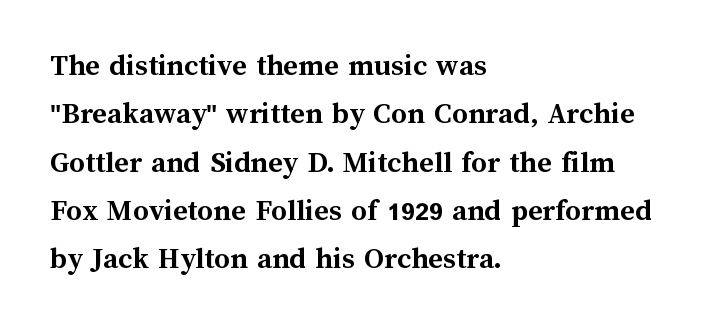
Spacing verdict: proportional, widths tailored to each character. No word sits above an underline. Plenty of ink on the page — the face is bold. Does the lettering tilt? It doesn't — this is upright. The line texture is even and compact thanks to regular tracking.
